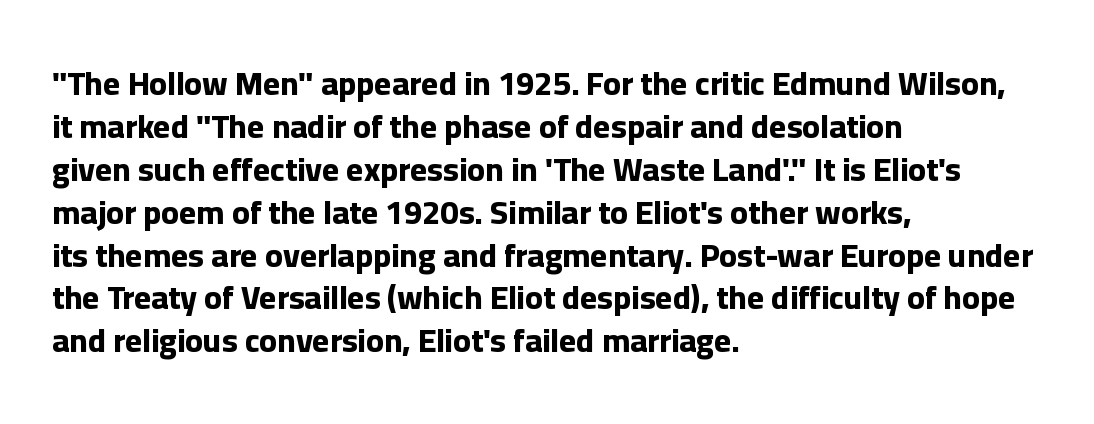
{"serif": "no", "italic": "no", "bold": "yes", "weight": "bold", "width": "normal", "stroke_contrast": "low", "x_height": "medium", "monospaced": "no", "underline": "no", "align": "left", "line_spacing": "normal", "line_spacing_ratio": 1.3, "letter_spacing": "normal", "letter_spacing_em": 0.0, "glyph_px": 33}
